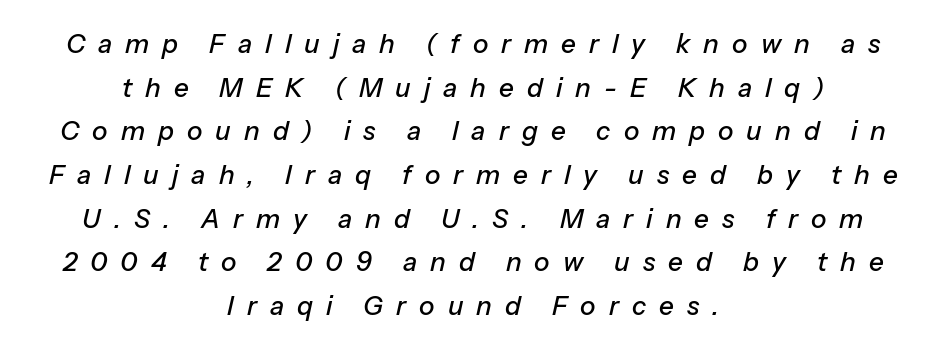
Type without underlining. This rendering uses center alignment, leaving both contours irregular but symmetric. Leading: standard. Would a proofreader flag this as italicized? Yes.
